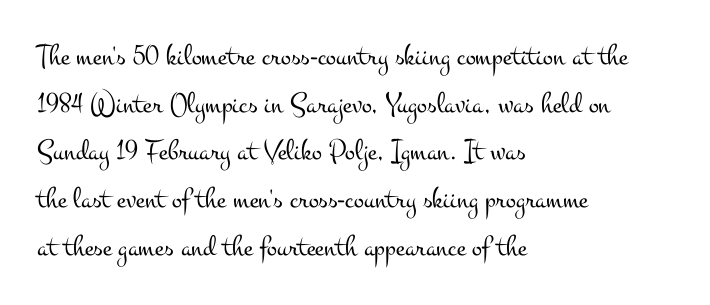
A clean baseline with only descenders dipping below it. This is not heavy type; no bold has been used. The line texture is even and compact thanks to regular tracking.
